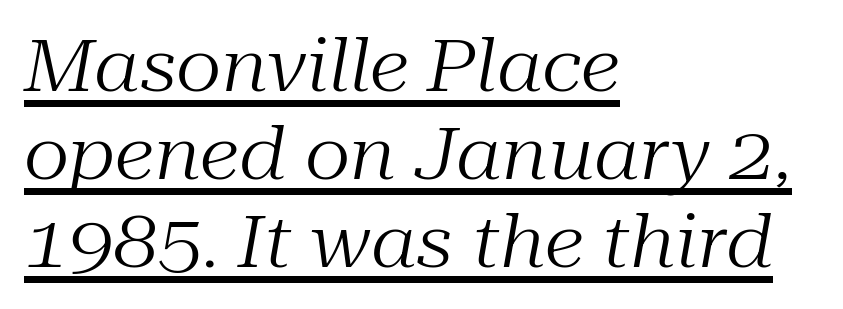
Has an underline been added? It has. No chunkiness to these letters — they're not bold. Looks like regular typesetting: each glyph gets only the width it needs. Italic: yes, the glyphs are oblique.
